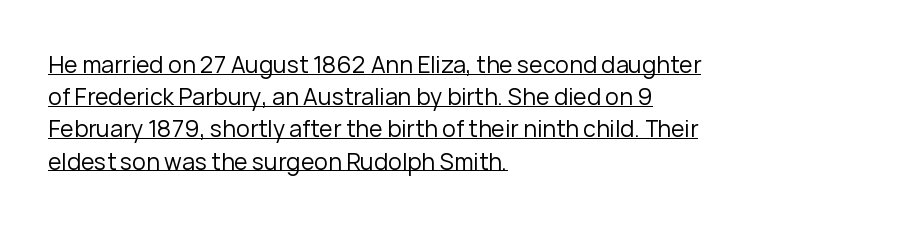
Q: Is the text bold? A: No.
Q: Is the text italic (slanted)? A: No, it is upright.
Q: Is the text underlined? A: Yes.
Q: How is the paragraph aligned? A: Left-aligned.
Q: Is the spacing between letters normal or unusually wide? A: Normal.
Q: Is the spacing between lines tight, normal or loose? A: Normal.
